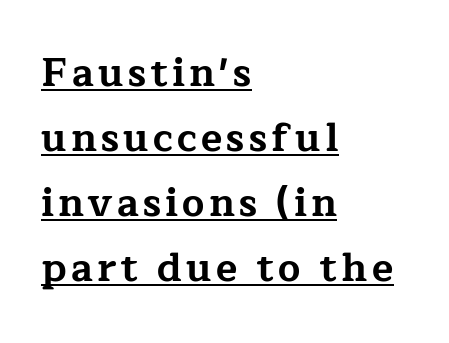
{"serif": "yes", "italic": "no", "bold": "yes", "weight": "bold", "width": "wide", "stroke_contrast": "low", "x_height": "medium", "monospaced": "no", "underline": "yes", "align": "left", "line_spacing": "normal", "line_spacing_ratio": 1.67, "glyph_px": 39}
